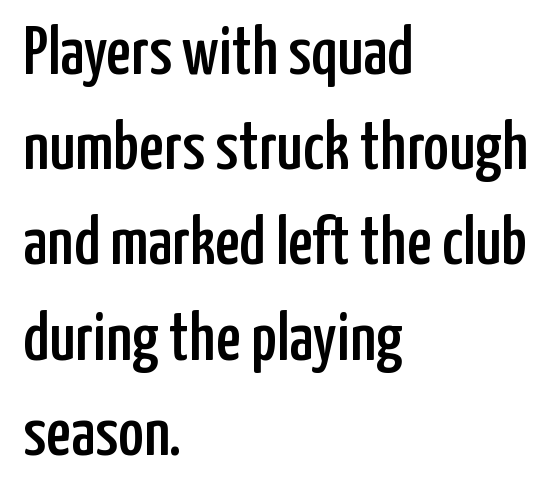
The rag falls on the right side of this text block. The letters stand straight up with perfectly vertical stems. There is no visible air inserted between adjacent glyphs. Summary of vertical rhythm: regular, with standard interline spacing.
